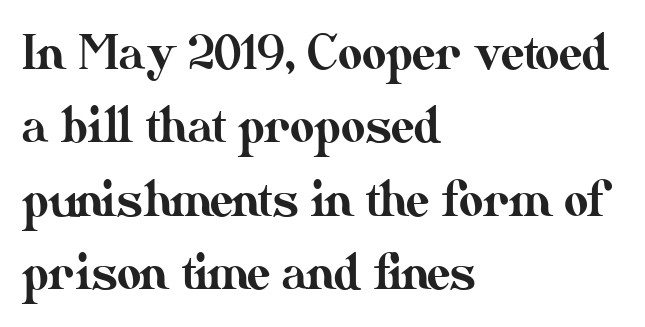
{"italic": "no", "width": "normal", "stroke_contrast": "medium", "x_height": "small", "monospaced": "no", "underline": "no", "align": "left", "line_spacing": "normal", "line_spacing_ratio": 1.56, "letter_spacing": "normal", "letter_spacing_em": 0.0, "glyph_px": 47}
